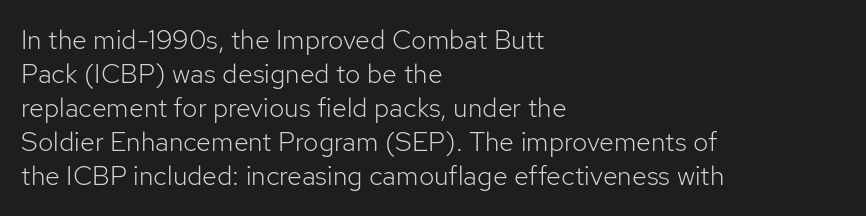
Q: Is the text bold? A: No.
Q: Is the text italic (slanted)? A: No, it is upright.
Q: Is the text underlined? A: No.
Q: How is the paragraph aligned? A: Left-aligned.
Q: Is the spacing between letters normal or unusually wide? A: Normal.
Q: Is the spacing between lines tight, normal or loose? A: Normal.
